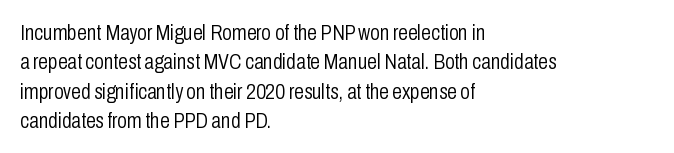
Q: Is the text bold? A: No.
Q: Is the text italic (slanted)? A: No, it is upright.
Q: Is the text underlined? A: No.
Q: How is the paragraph aligned? A: Left-aligned.
Q: Is the spacing between letters normal or unusually wide? A: Normal.
Q: Is the spacing between lines tight, normal or loose? A: Normal.
